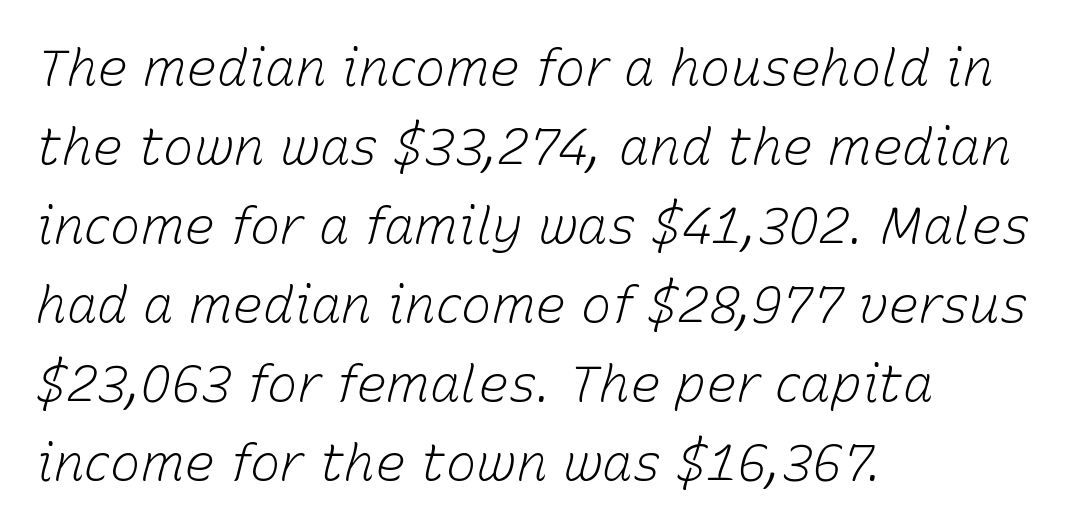
There's an unmistakable incline to the writing here. Characters follow at the spacing the type designer built in. Spacing verdict: proportional, widths tailored to each character. Line beginnings align vertically; line endings do not. Weight: regular or lighter.
